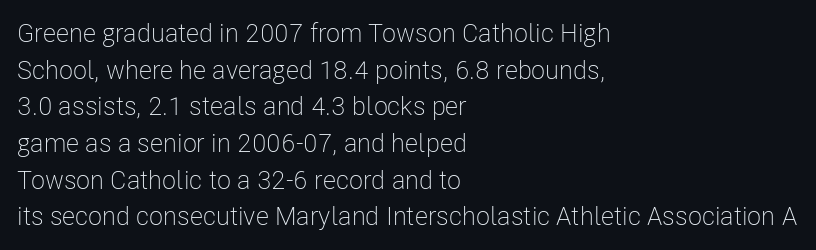
In CSS terms this would be text-align: left. The words here are not underlined. The font is comparable to plain body text, perhaps lighter. Every character sits straight up, as roman type does. The vertical gap from one line to the next is medium. Compared with typical body copy, the letter spacing here is the same.
